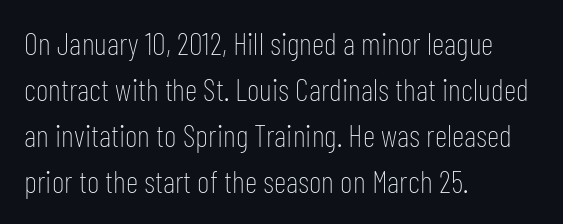
The image shows 31 px thin, condensed sans-serif type, upright; set left-aligned, normal line spacing (1.48x), normal letter spacing, not underlined; low stroke contrast and a medium x-height.
